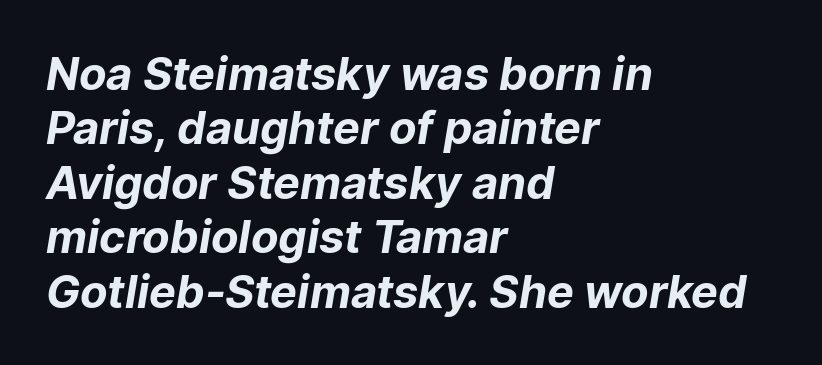
{"serif": "no", "bold": "yes", "weight": "bold", "width": "normal", "stroke_contrast": "low", "x_height": "medium", "monospaced": "no", "underline": "no", "align": "left", "line_spacing_ratio": 1.21, "letter_spacing": "normal", "letter_spacing_em": 0.0, "glyph_px": 45}
